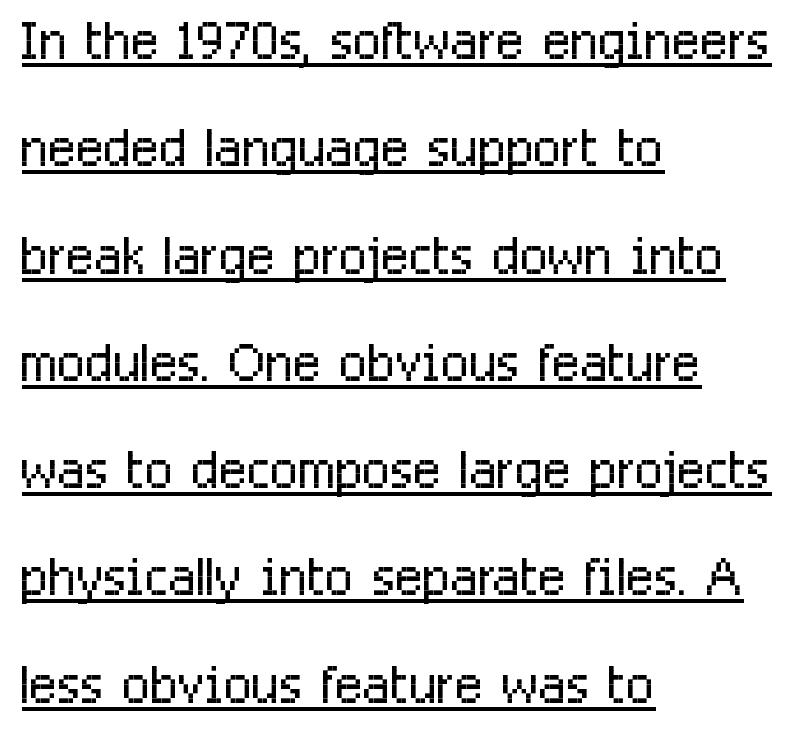
Q: Is the text bold? A: No.
Q: Is the text italic (slanted)? A: No, it is upright.
Q: Is the typeface a serif or a sans-serif typeface? A: Sans-serif.
Q: Is the text underlined? A: Yes.
Q: How is the paragraph aligned? A: Left-aligned.
Q: Is the spacing between letters normal or unusually wide? A: Normal.
Q: Is the spacing between lines tight, normal or loose? A: Normal.
Q: Width (condensed, normal, or wide)? A: Condensed.
Q: Stroke contrast? A: Low.
Q: x-height? A: Medium.
Q: Monospaced? A: No.
